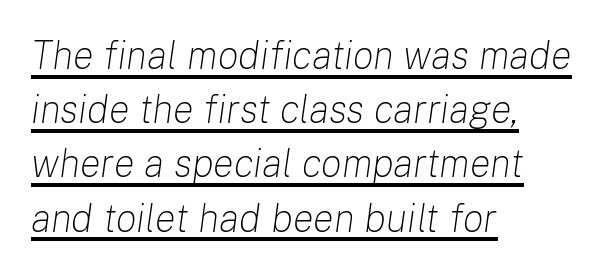
Each stroke keeps to a modest, everyday thickness or less. Standard letterfit; no display-style spreading of the glyphs. The rag falls on the right side of this text block. The rows are spaced the way most documents space them. A rule runs beneath these lines of type. The typography opts for an oblique posture over an upright one.
